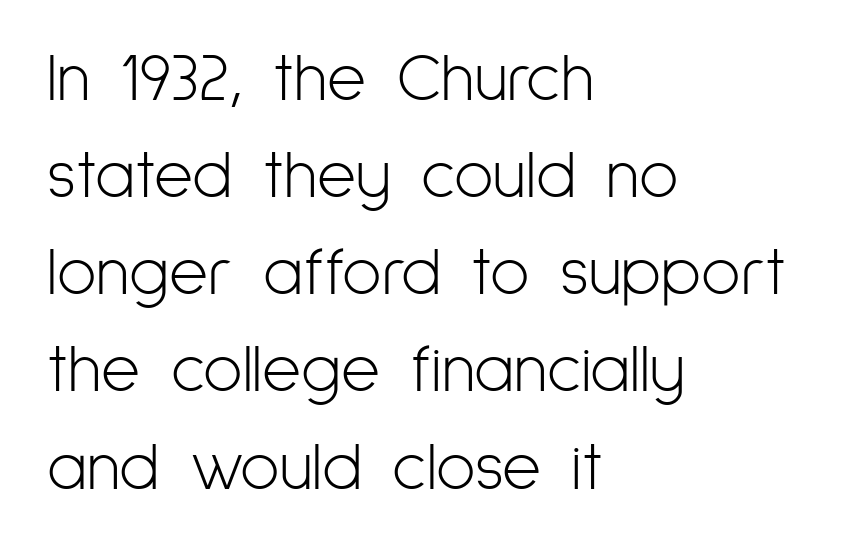
{"serif": "no", "italic": "no", "bold": "no", "weight": "light", "width": "condensed", "stroke_contrast": "low", "x_height": "medium", "monospaced": "no", "underline": "no", "align": "left", "line_spacing": "normal", "line_spacing_ratio": 1.45, "letter_spacing": "normal", "letter_spacing_em": 0.0, "glyph_px": 67}
